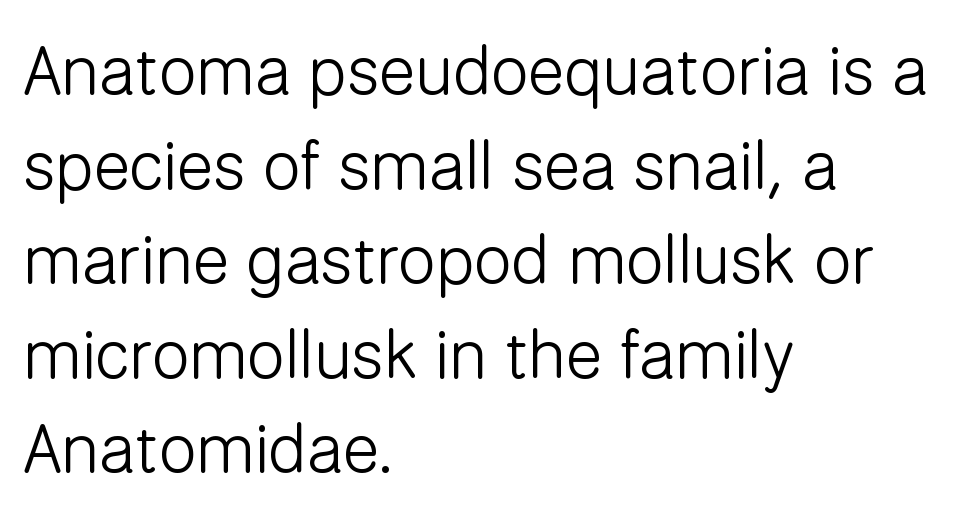
The image shows 68 px light sans-serif type, upright; set left-aligned, normal line spacing (1.39x), normal letter spacing, not underlined; low stroke contrast and a medium x-height.
